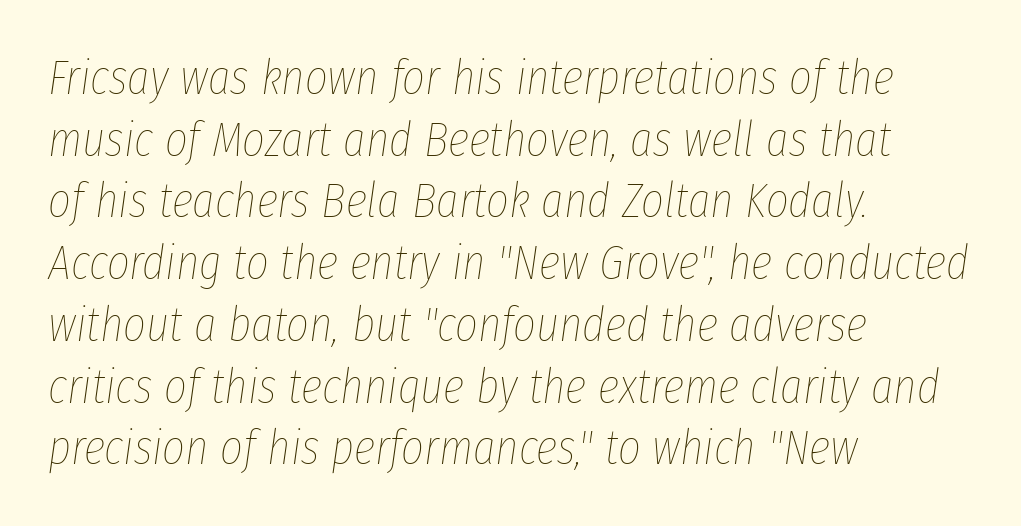
The image shows 49 px thin, condensed type, italic (leaning right); set left-aligned, normal line spacing (1.26x), normal letter spacing, not underlined; low stroke contrast and a medium x-height.
